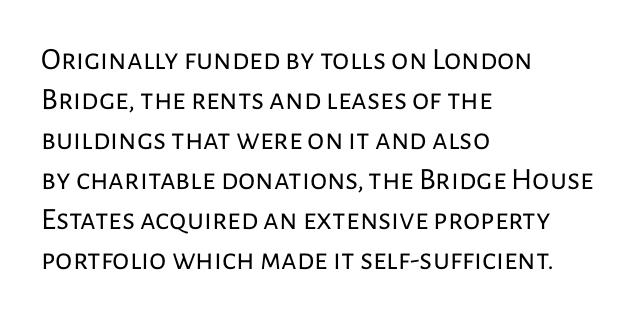
One-word summary of the alignment: left. Check the space under the baseline: it is left empty. This sample has the flowing, uneven cadence of proportional lettering. Weight: not bold — regular or lighter. Serifs: no, the terminals of the letterforms are clean. It's the straight-up-and-down kind of type.
